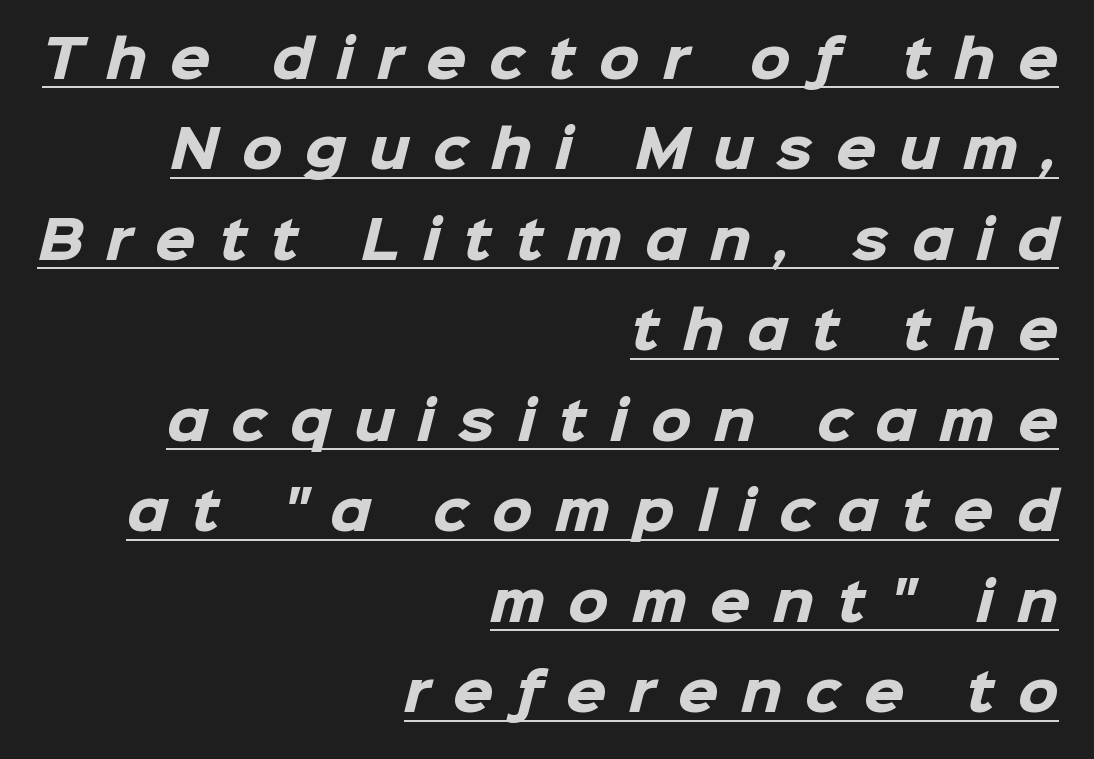
The image shows 52 px heavy sans-serif type; set right-aligned, line spacing 1.74x, unusually wide letter spacing (+0.44 em), underlined; low stroke contrast and a medium x-height.
